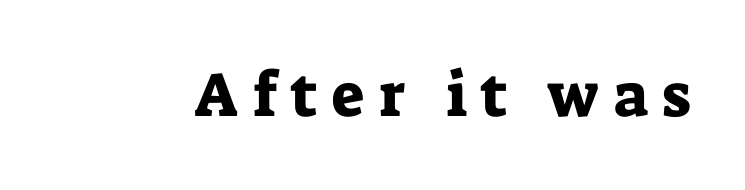
The face used here is seriffed, in the tradition of book romans. The words here are not underlined. Note the varied advance widths — an 'i' is clearly narrower than an 'm'. These lines have a slow, spaced-out rhythm from letter to letter. Every character sits straight up, as roman type does.
